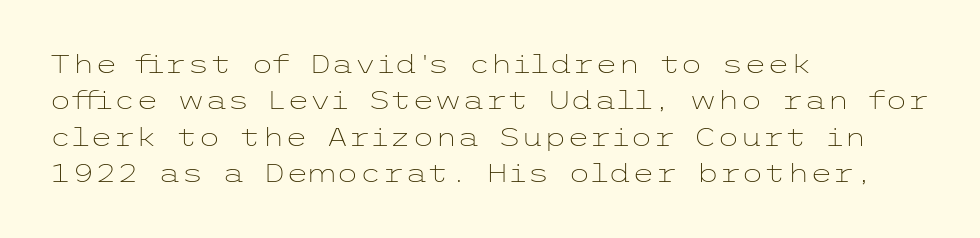
Q: Is the text bold? A: No.
Q: Is the text italic (slanted)? A: No, it is upright.
Q: Is the text underlined? A: No.
Q: How is the paragraph aligned? A: Left-aligned.
Q: Is the spacing between letters normal or unusually wide? A: Normal.
Q: Is the spacing between lines tight, normal or loose? A: Normal.
